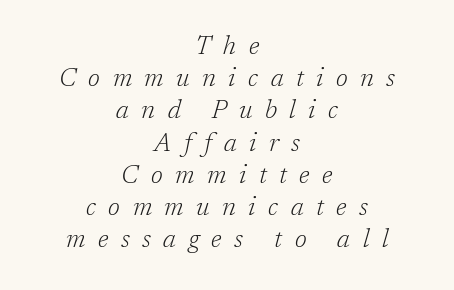
The image shows 25 px text type, italic (leaning right); set centered, normal line spacing (1.29x), unusually wide letter spacing (+0.5 em), not underlined.
